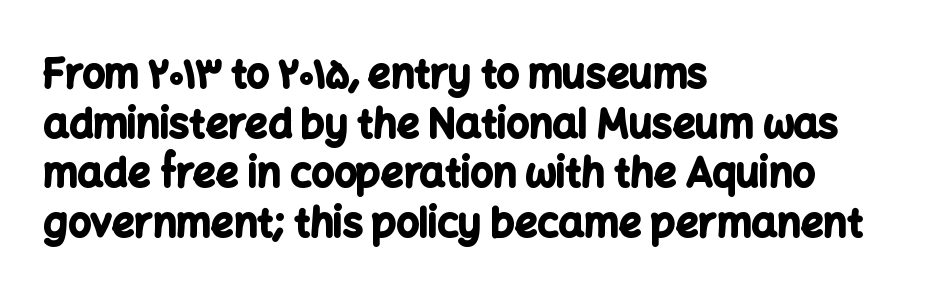
The image shows 40 px bold sans-serif type, upright; set left-aligned, line spacing 1.24x, normal letter spacing, not underlined; low stroke contrast and a medium x-height.
